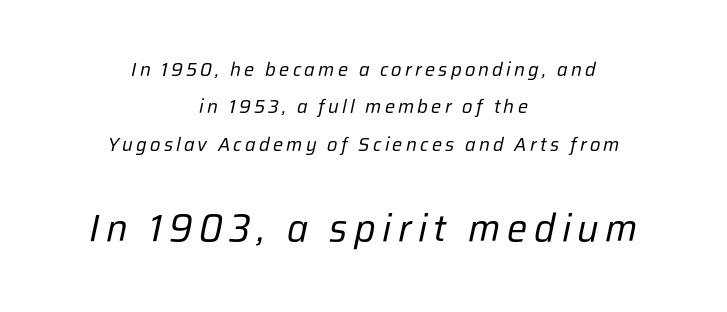
The image shows 38 px regular-weight type, italic (leaning right); set centered, loose line spacing (1.97x), not underlined; the second (bottom) block is 2.0x larger; low stroke contrast and a medium x-height.
